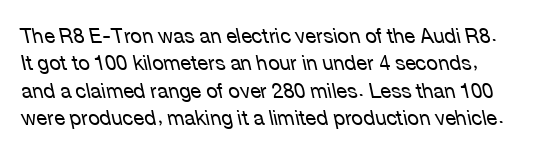
Left-aligned paragraph, ragged on the right. Quick note: underline off. The designer left line spacing at the default. The weight tops out at a normal text grade.
